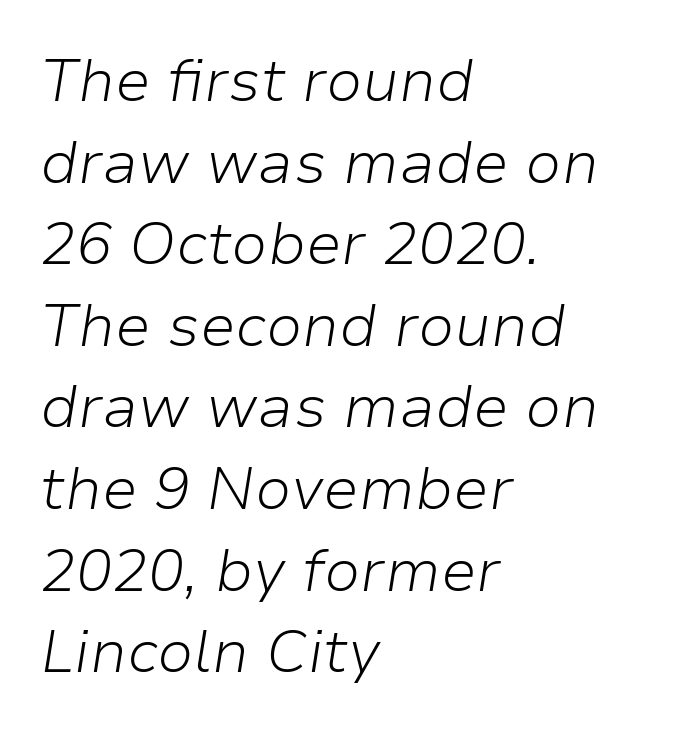
The image shows 60 px light type, italic (leaning right); set left-aligned, normal line spacing (1.36x), normal letter spacing, not underlined; low stroke contrast and a medium x-height.
